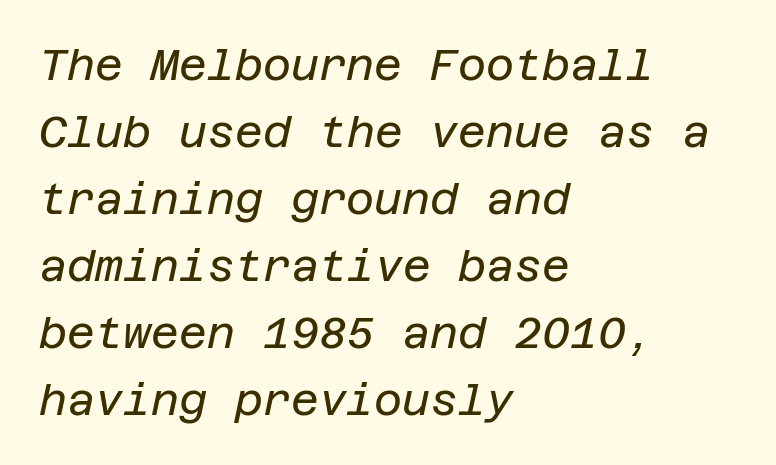
{"italic": "yes", "lean": "right", "slant_degrees": 12, "bold": "no", "weight": "regular", "width": "normal", "stroke_contrast": "low", "x_height": "large", "underline": "no", "align": "left", "line_spacing": "normal", "line_spacing_ratio": 1.56, "letter_spacing": "normal", "letter_spacing_em": 0.0, "glyph_px": 43}
